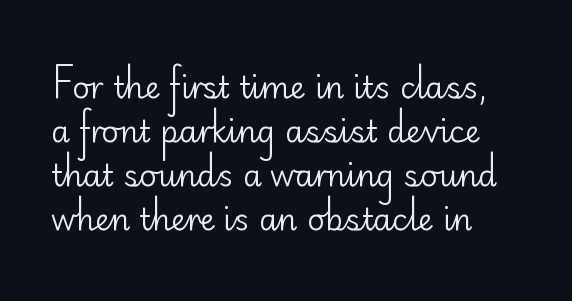
{"serif": "no", "italic": "no", "bold": "no", "weight": "regular", "width": "normal", "stroke_contrast": "low", "x_height": "small", "monospaced": "no", "underline": "no", "align": "left", "line_spacing": "normal", "line_spacing_ratio": 1.47, "letter_spacing": "normal", "letter_spacing_em": 0.0, "glyph_px": 30}
